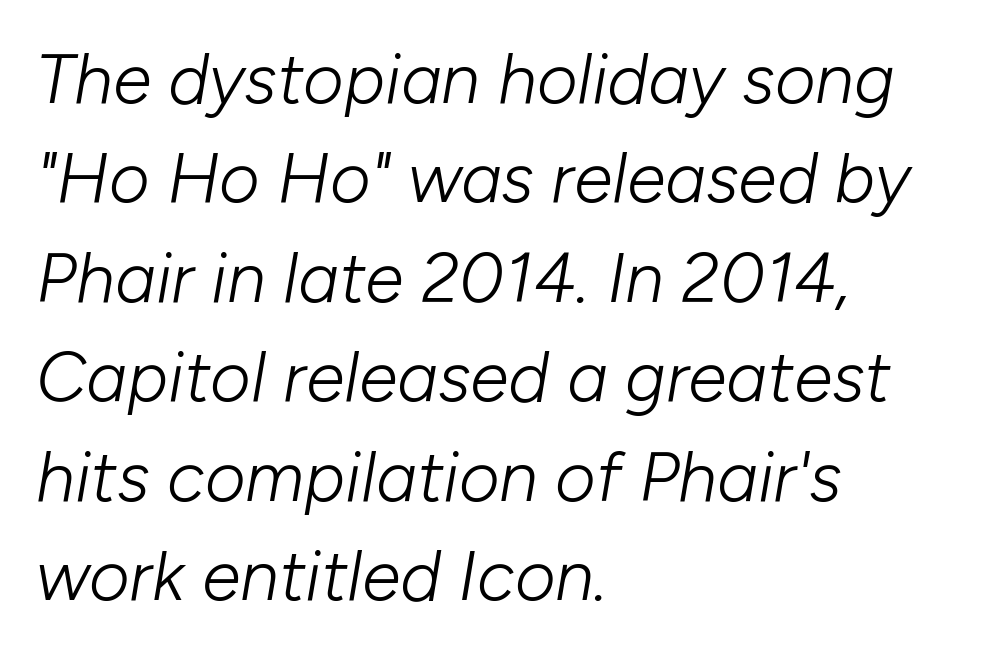
Q: Is the text bold? A: No.
Q: Is the text italic (slanted)? A: Yes, it leans right by about 10 degrees.
Q: Is the text underlined? A: No.
Q: How is the paragraph aligned? A: Left-aligned.
Q: Is the spacing between letters normal or unusually wide? A: Normal.
Q: Is the spacing between lines tight, normal or loose? A: Normal.
Q: Width (condensed, normal, or wide)? A: Normal.
Q: Stroke contrast? A: Low.
Q: x-height? A: Medium.
Q: Monospaced? A: No.
